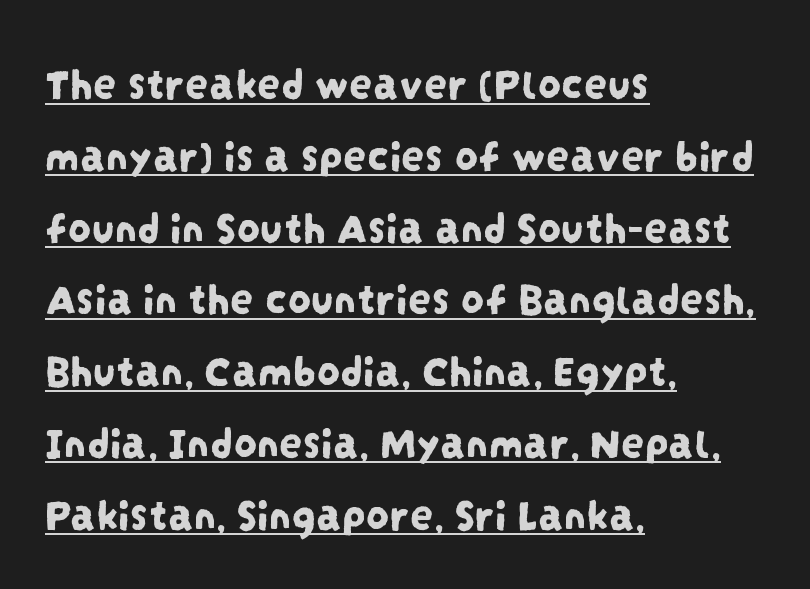
Left-aligned paragraph, ragged on the right. You could not count columns in this text — the font is proportionally spaced. Each new line begins a customary step beneath the previous one. Type style note: lacks serifs.
